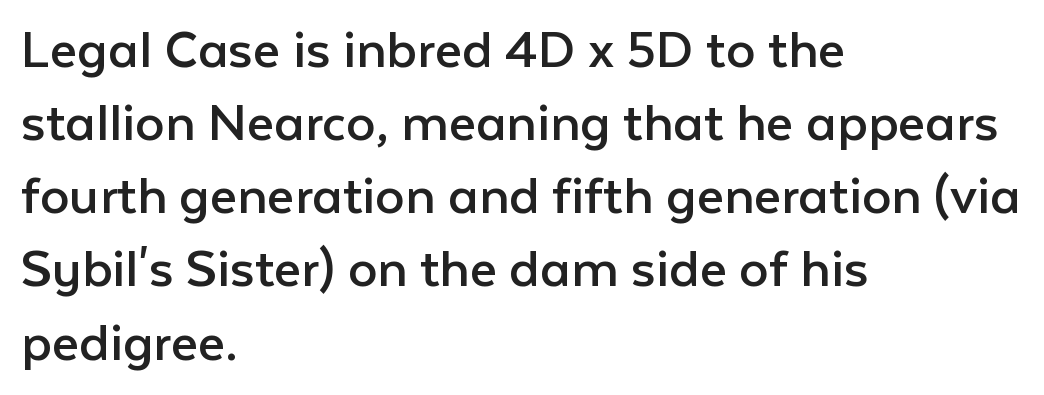
The image shows 59 px regular-weight sans-serif type, upright; set left-aligned, line spacing 1.24x, normal letter spacing, not underlined; low stroke contrast and a medium x-height.
